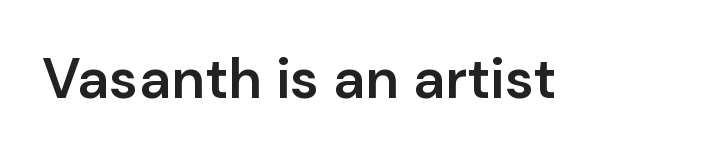
{"serif": "no", "italic": "no", "bold": "semi", "weight": "semibold", "width": "normal", "stroke_contrast": "low", "x_height": "medium", "monospaced": "no", "underline": "no", "letter_spacing": "normal", "letter_spacing_em": 0.0, "glyph_px": 56}
